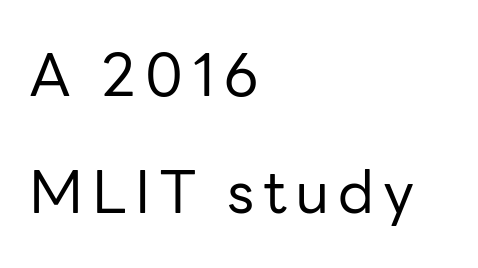
{"serif": "no", "italic": "no", "bold": "no", "weight": "regular", "width": "normal", "stroke_contrast": "low", "x_height": "medium", "monospaced": "no", "underline": "no", "align": "left", "line_spacing": "loose", "line_spacing_ratio": 2.01, "glyph_px": 58}
